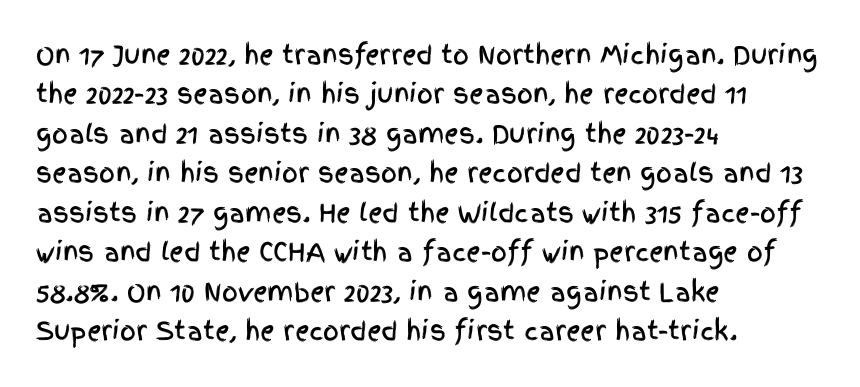
The image shows 25 px text type, upright; set left-aligned, normal line spacing (1.58x), normal letter spacing, not underlined.
